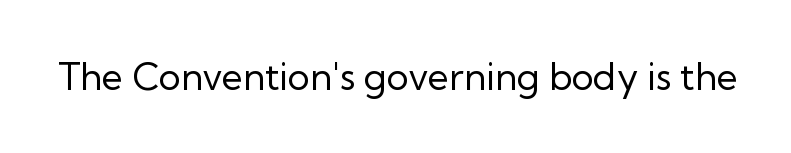
{"serif": "no", "italic": "no", "bold": "no", "weight": "regular", "width": "normal", "stroke_contrast": "low", "x_height": "medium", "monospaced": "no", "underline": "no", "letter_spacing": "normal", "letter_spacing_em": 0.0, "glyph_px": 37}
